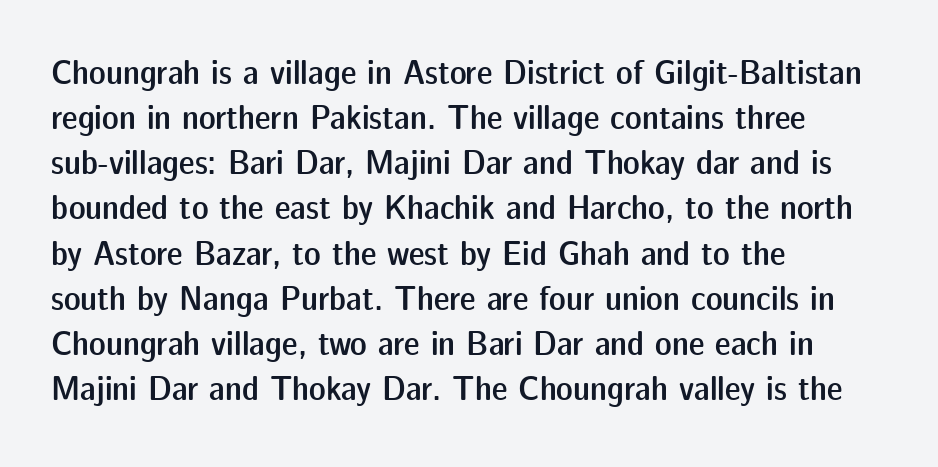
Q: Is the text bold? A: Semi-bold.
Q: Is the text italic (slanted)? A: No, it is upright.
Q: Is the typeface a serif or a sans-serif typeface? A: Sans-serif.
Q: Is the text underlined? A: No.
Q: How is the paragraph aligned? A: Left-aligned.
Q: Is the spacing between letters normal or unusually wide? A: Normal.
Q: Is the spacing between lines tight, normal or loose? A: Normal.
Q: Width (condensed, normal, or wide)? A: Normal.
Q: Stroke contrast? A: Low.
Q: x-height? A: Medium.
Q: Monospaced? A: No.
